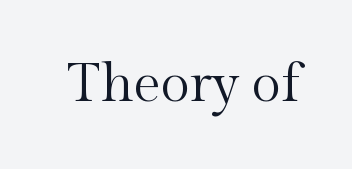
Summary of weight: not heavy and not bold. Plain, unruled lines of type. To sum up the face: it has serifs. The gaps between neighbouring characters are ordinary and unremarkable.
